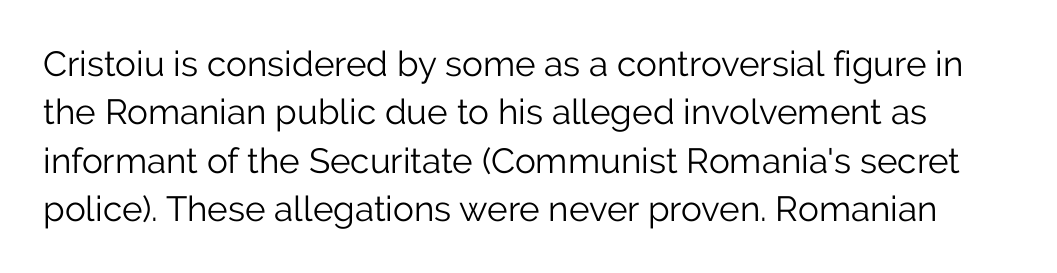
Font category for this specimen: sans-serif. Every stem runs plumb, perpendicular to the baseline. This block has exactly the height ordinary leading produces. Compared with a typical body face, this is equally light or lighter still. The passage shown is typed in a proportional face where columns would drift.
